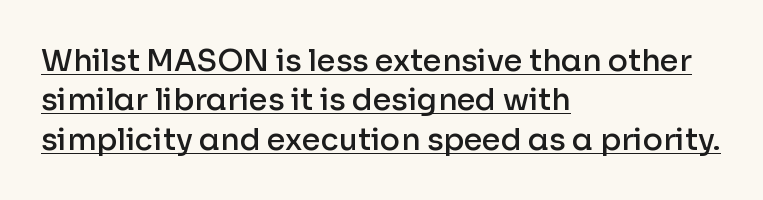
Students, note that the glyphs here touch the page at normal intervals. A roman cut, with each character standing at attention. Moderately thickened strokes mark this as semibold type. Leftover space on each line is placed entirely after the last word. These characters rest on top of a visible drawn line.
